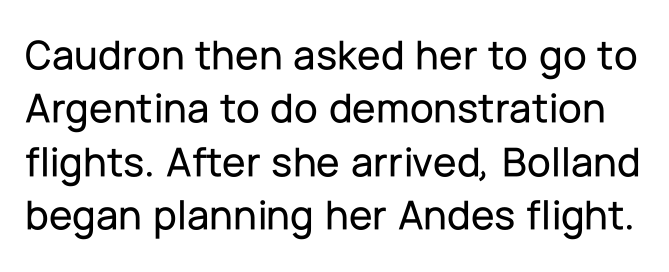
{"serif": "no", "italic": "no", "width": "normal", "stroke_contrast": "low", "x_height": "medium", "monospaced": "no", "underline": "no", "line_spacing_ratio": 1.24, "letter_spacing": "normal", "letter_spacing_em": 0.0, "glyph_px": 43}
